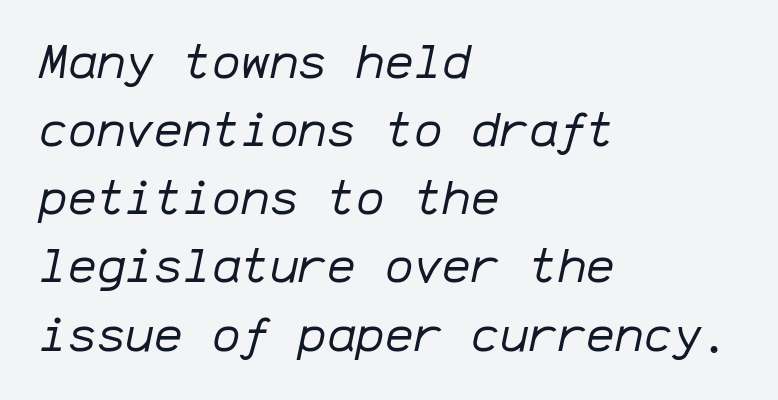
The axis of the letterforms is tilted away from vertical. Between one letter and the next there's only the usual sliver of space. No heavy texture on the line: the type isn't bold. You could count columns in this text — the font is strictly monospaced. Baseline-to-baseline distance is the conventional proportion of letter height.
